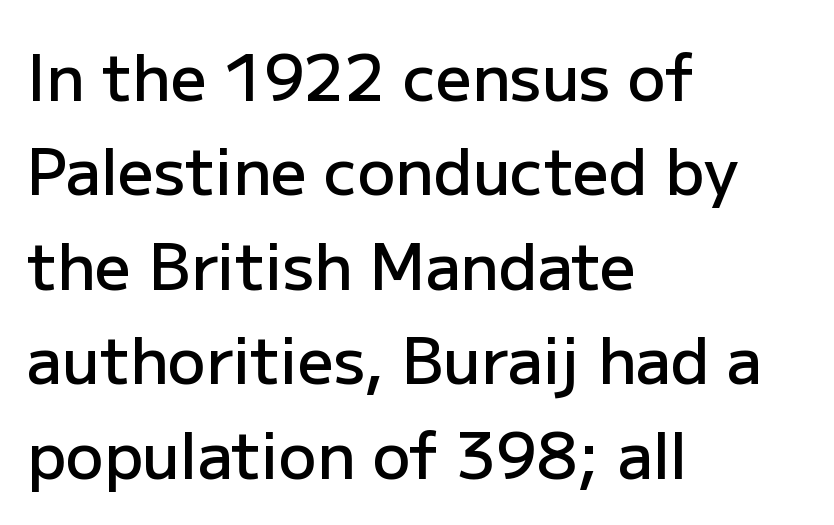
{"serif": "no", "italic": "no", "bold": "semi", "weight": "semibold", "width": "normal", "stroke_contrast": "low", "x_height": "medium", "monospaced": "no", "underline": "no", "align": "left", "line_spacing": "normal", "line_spacing_ratio": 1.5, "letter_spacing": "normal", "letter_spacing_em": 0.0, "glyph_px": 63}
